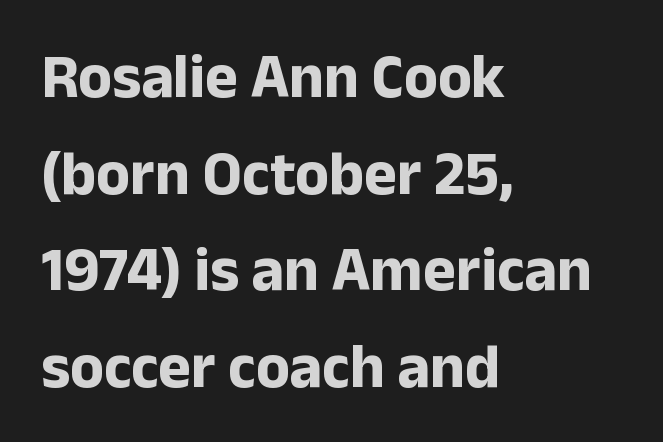
This is roman type, the default non-slanted kind. A dark, heavy texture on the line: the type is bold. If you drew a ruler down the left edge, every line would touch it. Tracking here is standard; glyphs follow each other at the usual distance.
